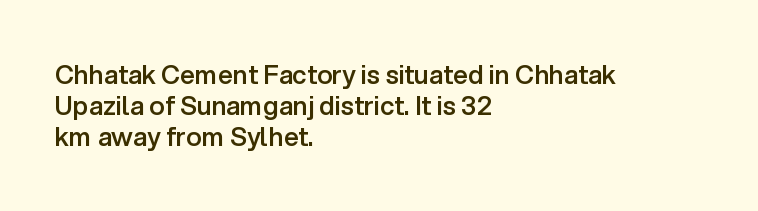
One-word summary of the alignment: left. Anything drawn beneath the words? Only blank space. Style check: upright. Each word holds together tightly as a unit, with standard inter-letter gaps. A semibold gives these letters moderate extra thickness, short of bold.
